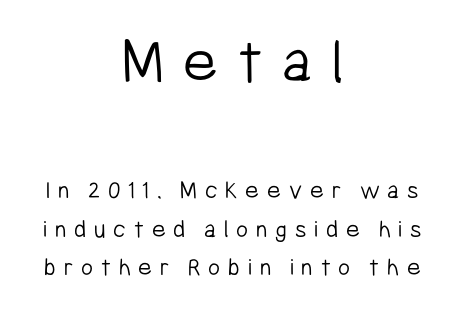
The image shows 65 px light, condensed sans-serif type, upright; set centered, normal line spacing (1.48x), unusually wide letter spacing (+0.3 em), not underlined; the first (top) block is 2.5x larger; low stroke contrast and a medium x-height.
